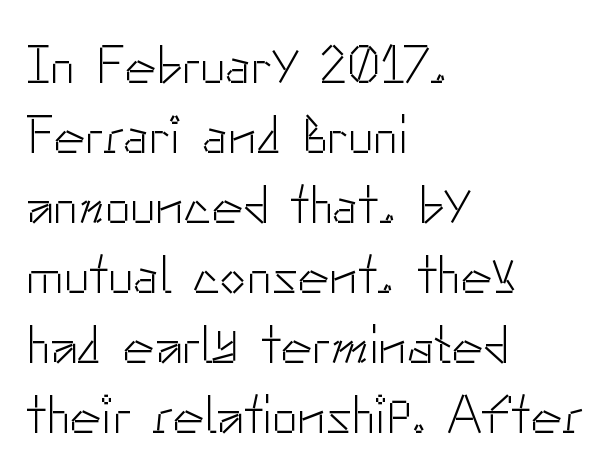
Leftover space on each line is placed entirely after the last word. Words float on clear page, feet unadorned. Between one letter and the next there's only the usual sliver of space. I'd call this a sans setting — the letters go barefoot. Ascenders rise straight up at ninety degrees. The cut favours lightness, reaching ordinary text weight at its darkest.
